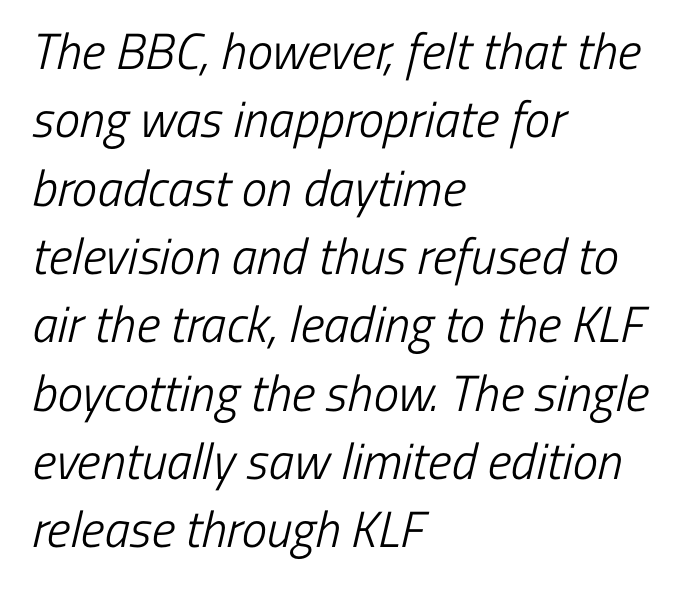
The image shows 51 px light, condensed sans-serif type; set left-aligned, normal line spacing (1.34x), normal letter spacing, not underlined; low stroke contrast and a medium x-height.
